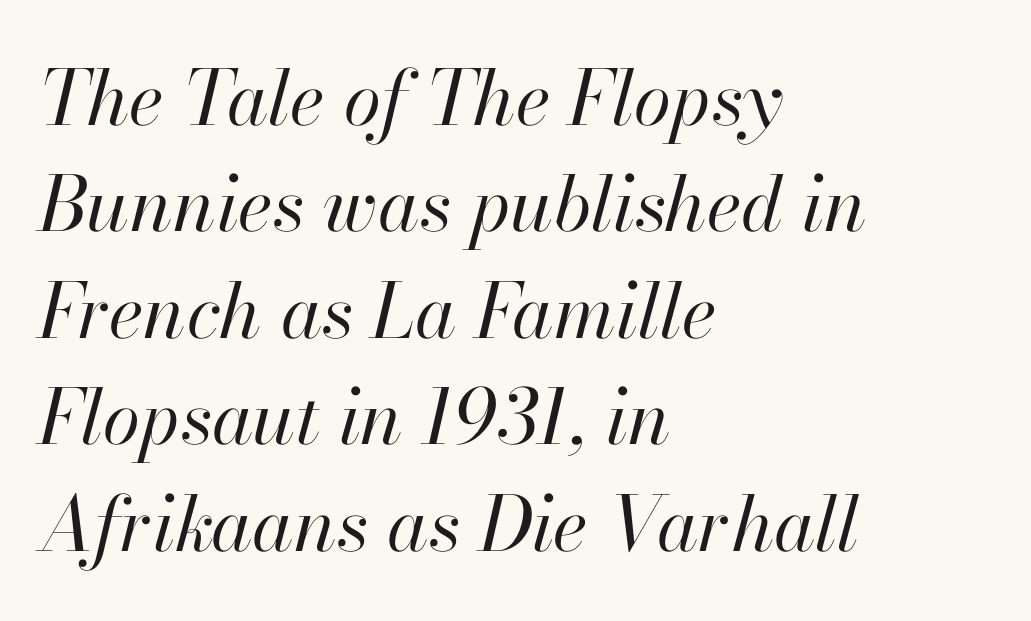
In terms of letterspacing, this is plain default setting. The text block is weighted toward the left margin, trailing off unevenly rightward. Varying glyph widths throughout — classic text-font behaviour. Regular leading. Slant detected: the letters are inclined. Think standard paragraph weight, or any step lighter than that.
